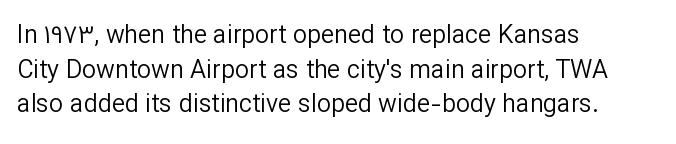
The letters stand straight up with perfectly vertical stems. The typesetter chose a ragged-right arrangement here. What's the leading like? Ordinary, nothing unusual. Nothing unusual about the tracking: characters are spaced as the font intends. Is the stroke heavy? The answer is a plain regular-or-lighter.
